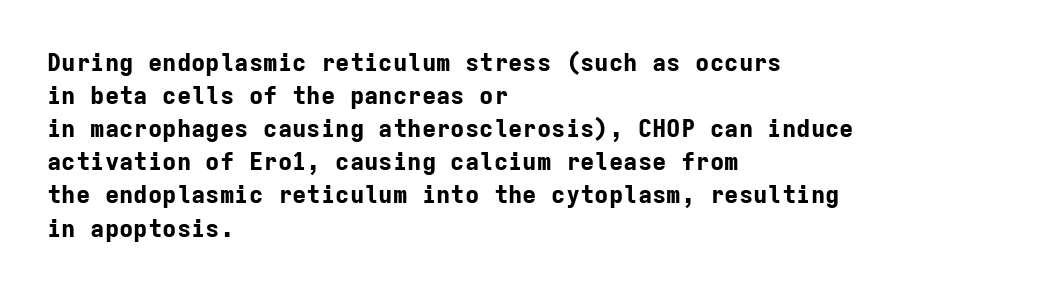
{"italic": "no", "bold": "yes", "underline": "no", "align": "left", "line_spacing": "normal", "line_spacing_ratio": 1.38, "letter_spacing": "normal", "letter_spacing_em": 0.0, "glyph_px": 24}
